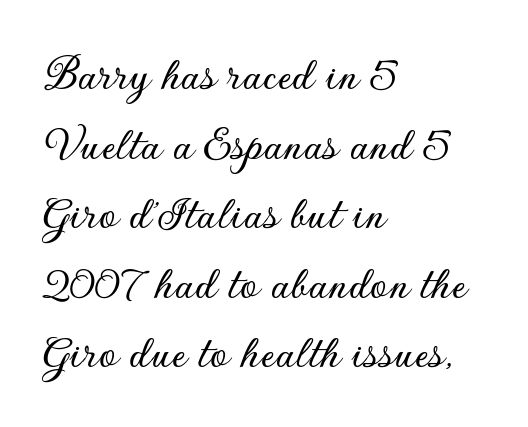
Q: Is the text italic (slanted)? A: Yes.
Q: Is the typeface a serif or a sans-serif typeface? A: Sans-serif.
Q: Is the text underlined? A: No.
Q: How is the paragraph aligned? A: Left-aligned.
Q: Is the spacing between letters normal or unusually wide? A: Normal.
Q: Is the spacing between lines tight, normal or loose? A: Normal.
Q: Width (condensed, normal, or wide)? A: Normal.
Q: Stroke contrast? A: Low.
Q: x-height? A: Small.
Q: Monospaced? A: No.
